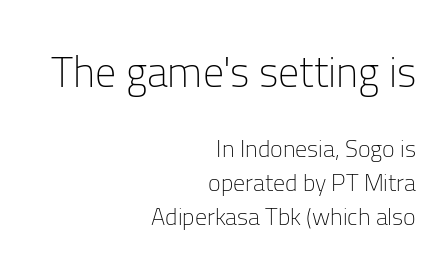
{"serif": "no", "italic": "no", "bold": "no", "weight": "light", "width": "normal", "stroke_contrast": "low", "x_height": "medium", "monospaced": "no", "underline": "no", "align": "right", "line_spacing": "normal", "line_spacing_ratio": 1.42, "letter_spacing": "normal", "letter_spacing_em": 0.0, "larger_block": "first", "size_ratio": 1.75, "glyph_px": 42}
